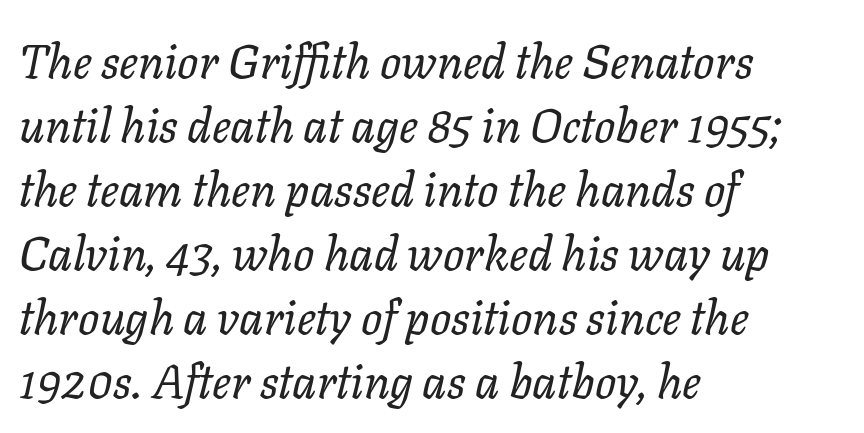
The image shows 47 px regular-weight type, italic (leaning right); set left-aligned, normal line spacing (1.36x), normal letter spacing, not underlined; low stroke contrast and a medium x-height.
